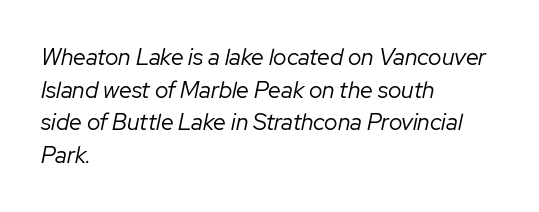
The passage shown is not underscored anywhere. The rag falls on the right side of this text block. Evenly set lines give the paragraph a standard silhouette. The tracking reads as untouched default to a designer's eye. The typesetting does not lean heavy: it is not bold. There's an unmistakable incline to the writing here.
